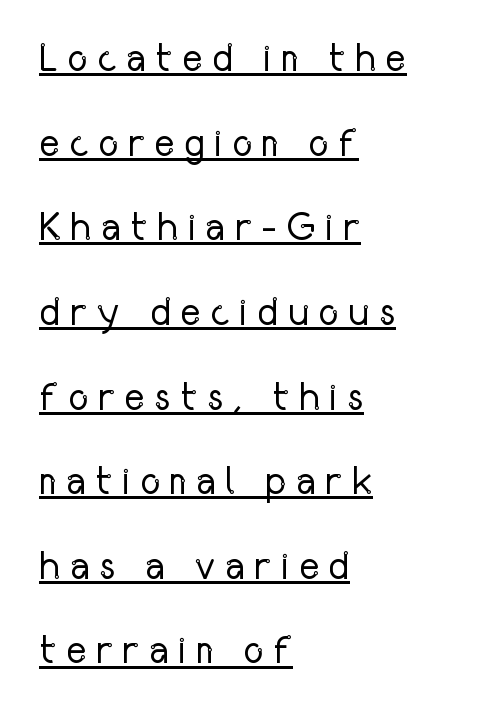
Are there feet on the stems? There aren't — it's a sans. Students, observe the line beneath the letters — that is underlining. Posture: straight, roman, zero tilt. Varying glyph widths throughout — classic text-font behaviour. No extra ink here — the face is not bold.
